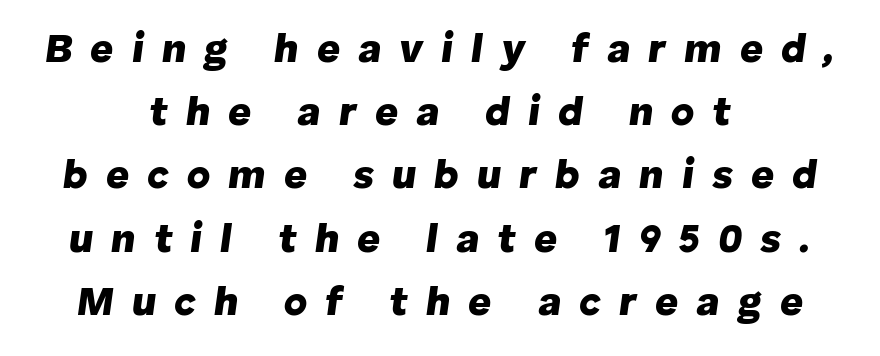
Q: Is the text bold? A: Yes.
Q: Is the text italic (slanted)? A: Yes, it leans right by about 8 degrees.
Q: Is the text underlined? A: No.
Q: How is the paragraph aligned? A: Centered.
Q: Is the spacing between letters normal or unusually wide? A: Unusually wide.
Q: Is the spacing between lines tight, normal or loose? A: Normal.
Q: Width (condensed, normal, or wide)? A: Normal.
Q: Stroke contrast? A: Low.
Q: x-height? A: Medium.
Q: Monospaced? A: No.
